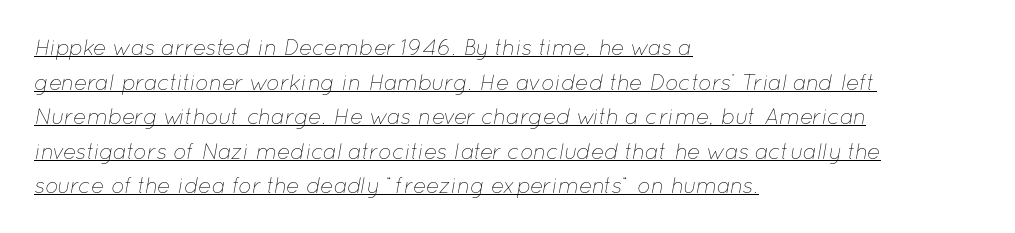
{"italic": "yes", "lean": "right", "slant_degrees": 12, "bold": "no", "underline": "yes", "align": "left", "line_spacing": "normal", "line_spacing_ratio": 1.57, "letter_spacing": "normal", "letter_spacing_em": 0.0, "glyph_px": 22}
